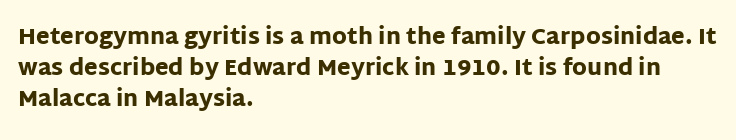
In CSS terms this would be text-align: left. Baseline-to-baseline distance is the conventional proportion of letter height. Notice how the stems are strictly vertical — no italics here. The space beneath each line is pristine and unruled. Spacing between characters is what you'd get straight out of the box. The passage shown is emphatically bold.
